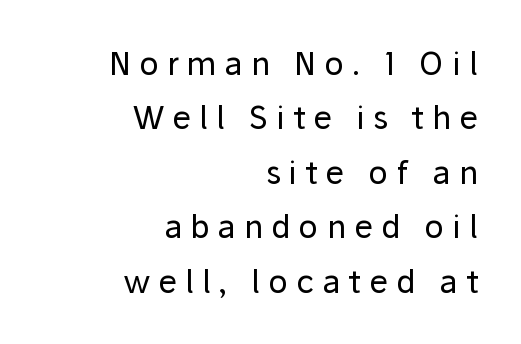
{"serif": "no", "italic": "no", "bold": "no", "weight": "regular", "width": "normal", "stroke_contrast": "low", "x_height": "medium", "monospaced": "no", "underline": "no", "align": "right", "line_spacing": "normal", "line_spacing_ratio": 1.7, "letter_spacing": "wide", "letter_spacing_em": 0.25, "glyph_px": 32}
